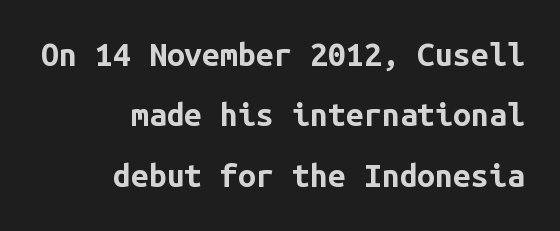
The image shows 32 px bold sans-serif type, upright, monospaced; set right-aligned, line spacing 1.89x, normal letter spacing, not underlined; low stroke contrast and a medium x-height.
